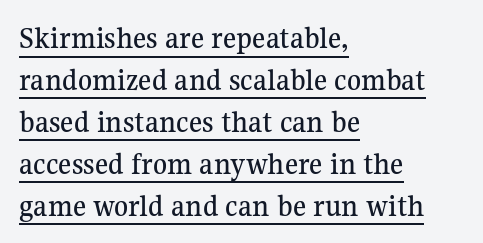
The image shows 32 px serif type, upright; set left-aligned, normal line spacing (1.31x), normal letter spacing, underlined; medium stroke contrast and a medium x-height.
